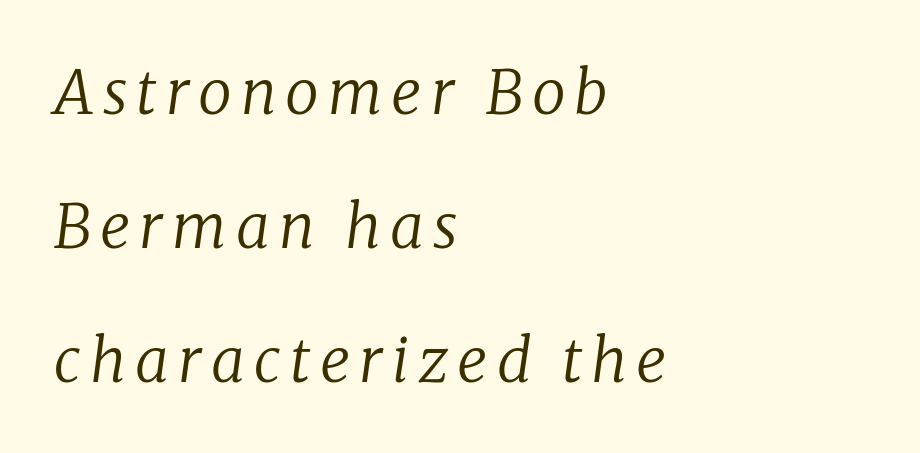
Q: Is the text bold? A: No.
Q: Is the text italic (slanted)? A: Yes, it leans right by about 8 degrees.
Q: Is the typeface a serif or a sans-serif typeface? A: Serif.
Q: Is the text underlined? A: No.
Q: How is the paragraph aligned? A: Left-aligned.
Q: Is the spacing between lines tight, normal or loose? A: Loose.
Q: Width (condensed, normal, or wide)? A: Normal.
Q: Stroke contrast? A: Low.
Q: x-height? A: Medium.
Q: Monospaced? A: No.
